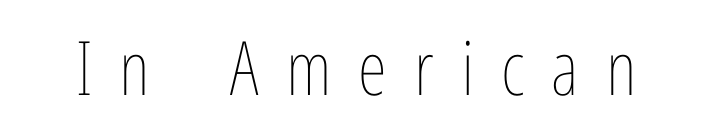
The image shows 75 px thin, condensed type, upright; set unusually wide letter spacing (+0.36 em), not underlined; low stroke contrast and a medium x-height.
